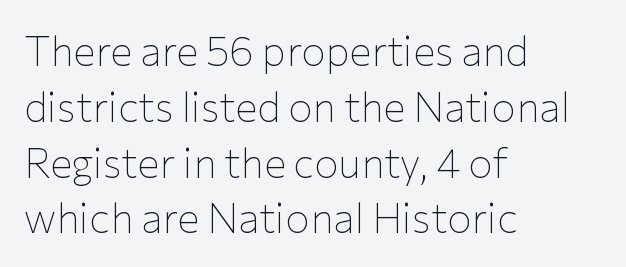
The image shows 41 px thin sans-serif type, upright; set left-aligned, normal line spacing (1.36x), normal letter spacing, not underlined; low stroke contrast and a medium x-height.
